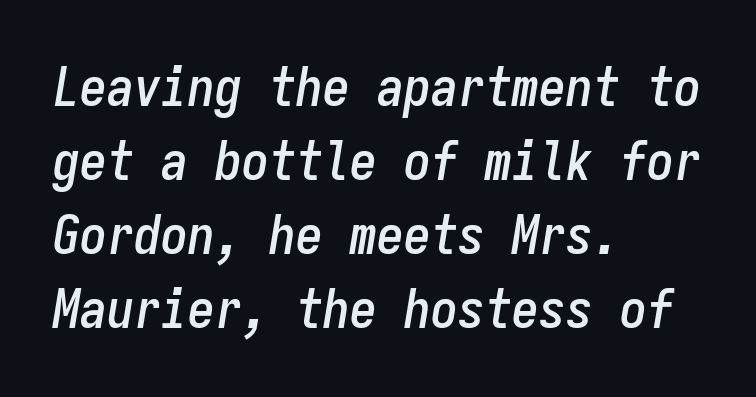
The passage shown is not underscored anywhere. There's an unmistakable incline to the writing here. Leading: standard. Fixed-width glyphs throughout — classic coding-font behaviour. There is no visible air inserted between adjacent glyphs. The passage is arranged the way most books set body copy — flush left.
